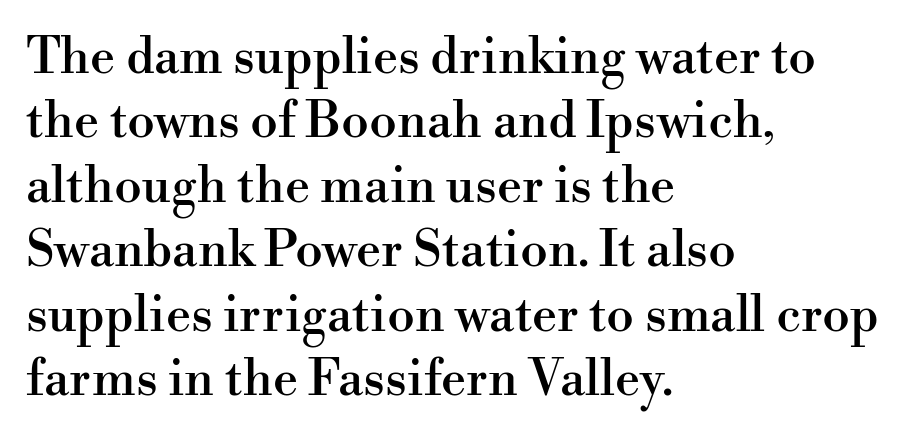
{"serif": "yes", "italic": "no", "width": "normal", "stroke_contrast": "high", "x_height": "small", "monospaced": "no", "underline": "no", "align": "left", "line_spacing": "normal", "line_spacing_ratio": 1.29, "letter_spacing": "normal", "letter_spacing_em": 0.0, "glyph_px": 50}
